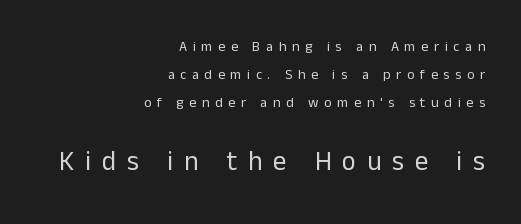
{"italic": "no", "bold": "no", "underline": "no", "align": "right", "line_spacing": "loose", "line_spacing_ratio": 2.0, "letter_spacing": "wide", "letter_spacing_em": 0.4, "larger_block": "second", "size_ratio": 1.93, "glyph_px": 27}
